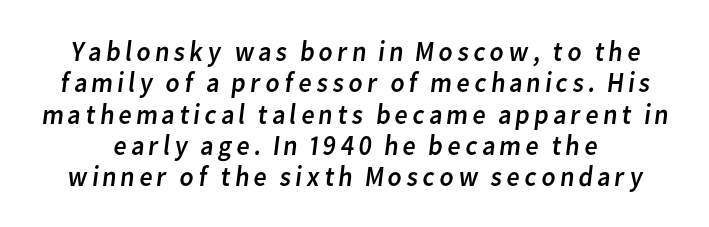
{"serif": "no", "bold": "no", "weight": "regular", "width": "normal", "stroke_contrast": "low", "x_height": "medium", "monospaced": "no", "underline": "no", "line_spacing": "tight", "line_spacing_ratio": 1.08, "glyph_px": 29}
